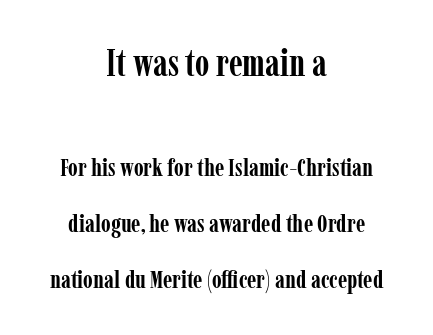
{"serif": "yes", "italic": "no", "bold": "yes", "weight": "semibold", "width": "condensed", "stroke_contrast": "low", "x_height": "medium", "monospaced": "no", "underline": "no", "align": "center", "line_spacing": "loose", "line_spacing_ratio": 2.23, "letter_spacing": "normal", "letter_spacing_em": 0.0, "larger_block": "first", "size_ratio": 1.48, "glyph_px": 37}
